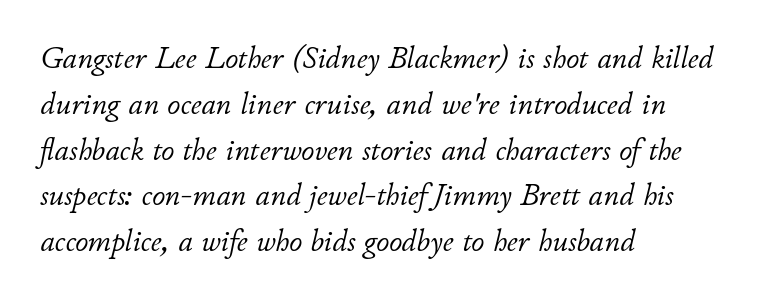
The glyphs are unaccompanied by any horizontal stroke below them. Note the varied advance widths — an 'i' is clearly narrower than an 'm'. No chunkiness to these letters — they're not bold. Each new line begins a customary step beneath the previous one. Every row of glyphs begins at an identical x-position on the left.
